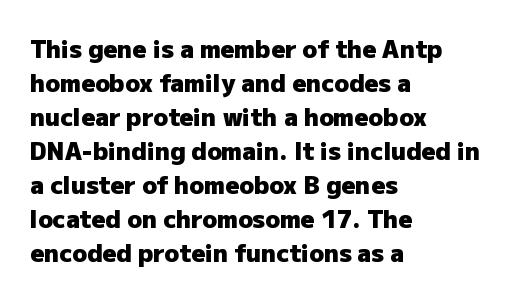
The passage shown stacks its lines at a standard gap. These lines keep a tight, regular rhythm from letter to letter. Descenders hang freely into open space. The sample has been set heavy, in full bold. Leftover space on each line is placed entirely after the last word. Nope, not italic — everything's standing straight.
